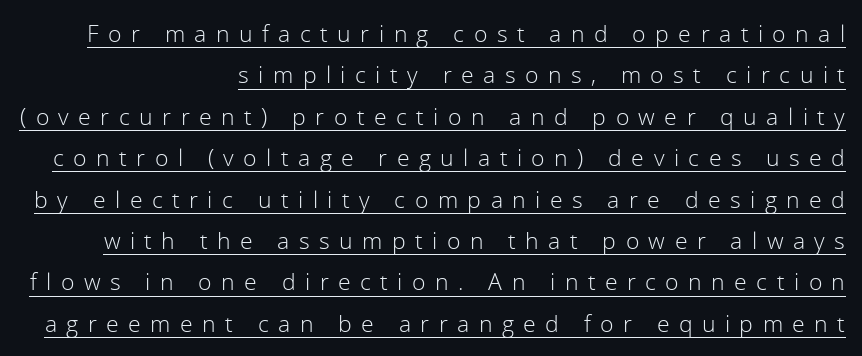
The image shows 23 px text type, upright; set right-aligned, line spacing 1.8x, unusually wide letter spacing (+0.41 em), underlined.
